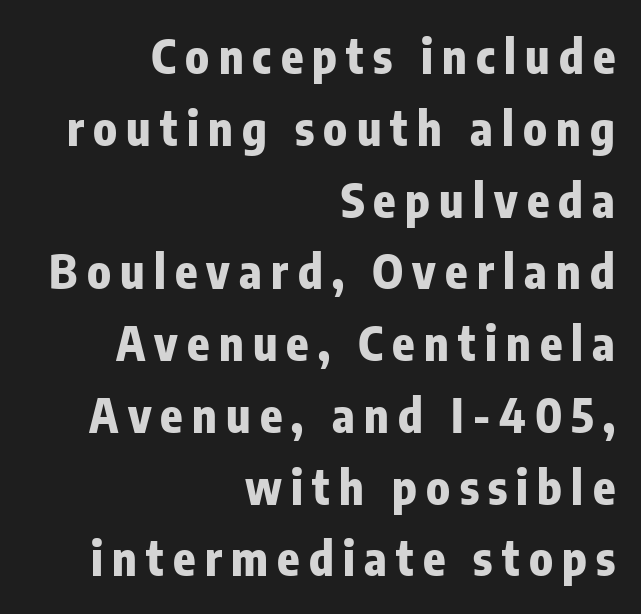
{"serif": "no", "italic": "no", "bold": "yes", "weight": "heavy", "width": "condensed", "stroke_contrast": "low", "x_height": "medium", "monospaced": "no", "underline": "no", "align": "right", "line_spacing": "normal", "line_spacing_ratio": 1.56, "letter_spacing": "wide", "letter_spacing_em": 0.2, "glyph_px": 46}
